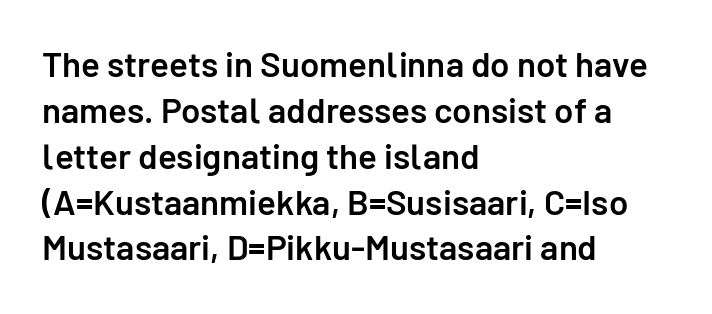
Which margin do the lines hug? The left one — the right edge is uneven. The passage shown has conventional tracking throughout. The letters stand straight up with perfectly vertical stems. As a designer I'd log this as weight 600, semibold. Spacing verdict: proportional, widths tailored to each character. The rows are spaced the way most documents space them.
